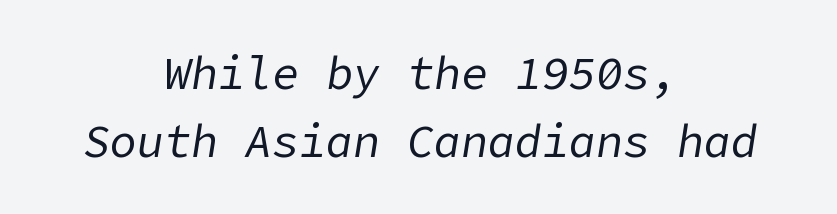
{"italic": "yes", "lean": "right", "slant_degrees": 9, "bold": "no", "weight": "regular", "width": "normal", "stroke_contrast": "low", "x_height": "medium", "underline": "no", "align": "center", "line_spacing": "normal", "line_spacing_ratio": 1.51, "letter_spacing": "normal", "letter_spacing_em": 0.0, "glyph_px": 45}
